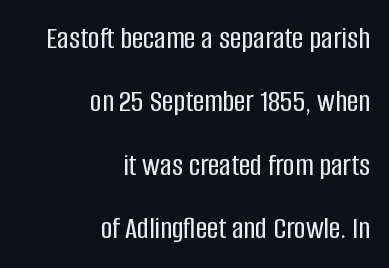
The image shows 32 px condensed sans-serif type, upright; set right-aligned, loose line spacing (1.98x), normal letter spacing, not underlined; low stroke contrast and a large x-height.
